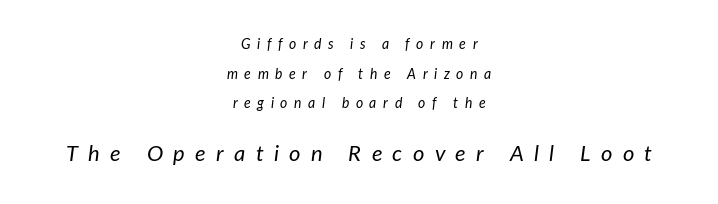
Q: Is the text bold? A: No.
Q: Is the text italic (slanted)? A: Yes, it leans right by about 7 degrees.
Q: Is the text underlined? A: No.
Q: How is the paragraph aligned? A: Centered.
Q: Is the spacing between letters normal or unusually wide? A: Unusually wide.
Q: Is the spacing between lines tight, normal or loose? A: Loose.
Q: Which block of text is set in a larger size, the first (top) or the second (bottom)? A: The second (bottom) one.
